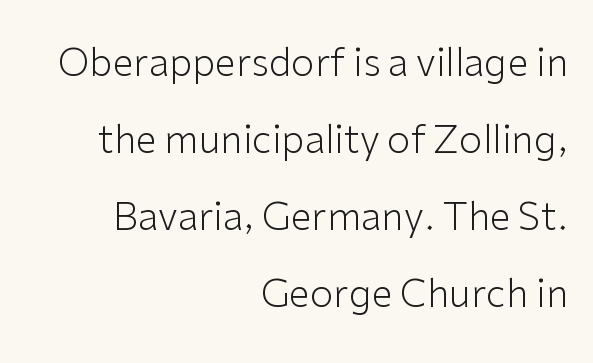
Q: Is the text bold? A: No.
Q: Is the text italic (slanted)? A: No, it is upright.
Q: Is the typeface a serif or a sans-serif typeface? A: Sans-serif.
Q: Is the text underlined? A: No.
Q: How is the paragraph aligned? A: Right-aligned.
Q: Is the spacing between letters normal or unusually wide? A: Normal.
Q: Is the spacing between lines tight, normal or loose? A: Loose.
Q: Width (condensed, normal, or wide)? A: Normal.
Q: Stroke contrast? A: Low.
Q: x-height? A: Medium.
Q: Monospaced? A: No.
